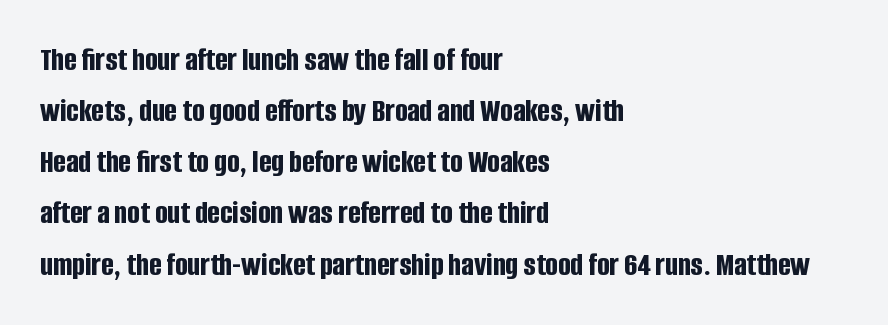
The image shows 33 px bold, condensed sans-serif type, upright; set left-aligned, normal line spacing (1.55x), normal letter spacing, not underlined; low stroke contrast and a large x-height.
